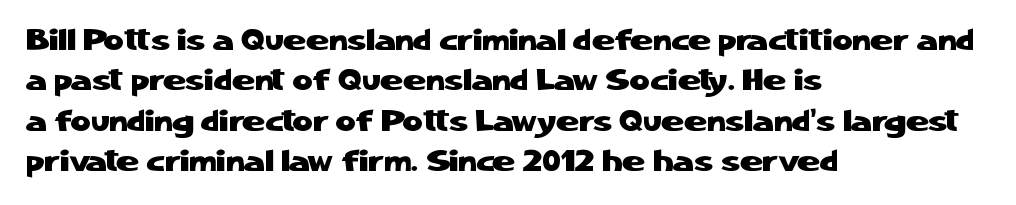
The image shows 31 px sans-serif type, upright; set left-aligned, normal line spacing (1.3x), normal letter spacing, not underlined; low stroke contrast and a medium x-height.
